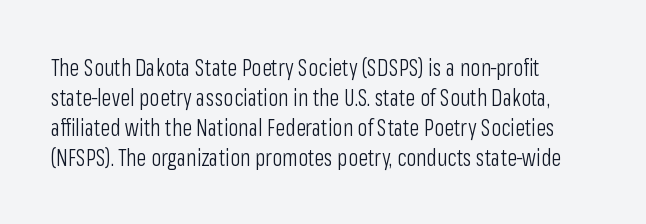
The lines are quadded left. The font sits on the lighter half of the weight spectrum, regular included. Tracking here is standard; glyphs follow each other at the usual distance. Italic? Not at all — the glyphs are vertical. Rule under the text: the space is simply empty.
